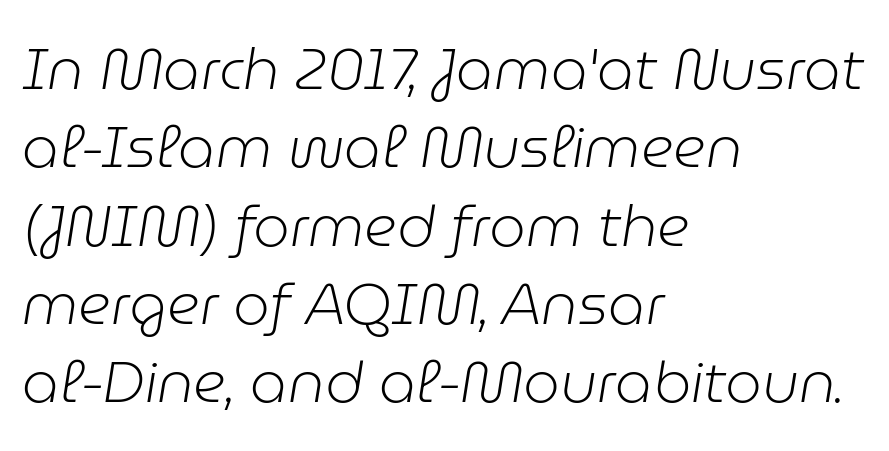
Q: Is the text bold? A: No.
Q: Is the text italic (slanted)? A: Yes, it leans right by about 9 degrees.
Q: Is the text underlined? A: No.
Q: How is the paragraph aligned? A: Left-aligned.
Q: Is the spacing between letters normal or unusually wide? A: Normal.
Q: Is the spacing between lines tight, normal or loose? A: Normal.
Q: Width (condensed, normal, or wide)? A: Normal.
Q: Stroke contrast? A: Low.
Q: x-height? A: Medium.
Q: Monospaced? A: No.
